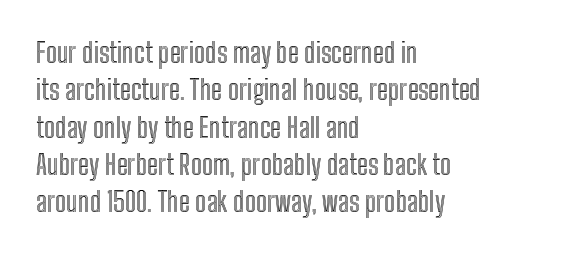
{"italic": "no", "underline": "no", "align": "left", "line_spacing": "normal", "line_spacing_ratio": 1.38, "letter_spacing": "normal", "letter_spacing_em": 0.0, "glyph_px": 27}
